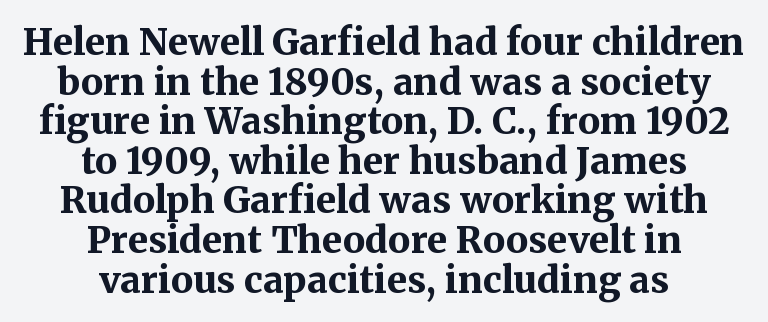
The image shows 37 px bold serif type, upright; set centered, tight line spacing (1.07x), normal letter spacing, not underlined; medium stroke contrast and a medium x-height.
